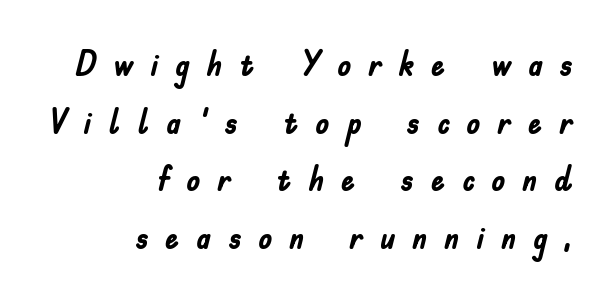
{"serif": "no", "bold": "yes", "weight": "semibold", "width": "condensed", "stroke_contrast": "low", "x_height": "small", "monospaced": "no", "underline": "no", "align": "right", "line_spacing": "normal", "line_spacing_ratio": 1.65, "letter_spacing": "wide", "letter_spacing_em": 0.48, "glyph_px": 35}
